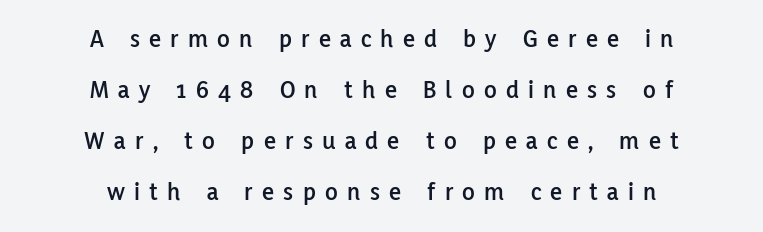
{"italic": "no", "underline": "no", "align": "center", "line_spacing": "loose", "line_spacing_ratio": 1.96, "letter_spacing": "wide", "letter_spacing_em": 0.36, "glyph_px": 26}
